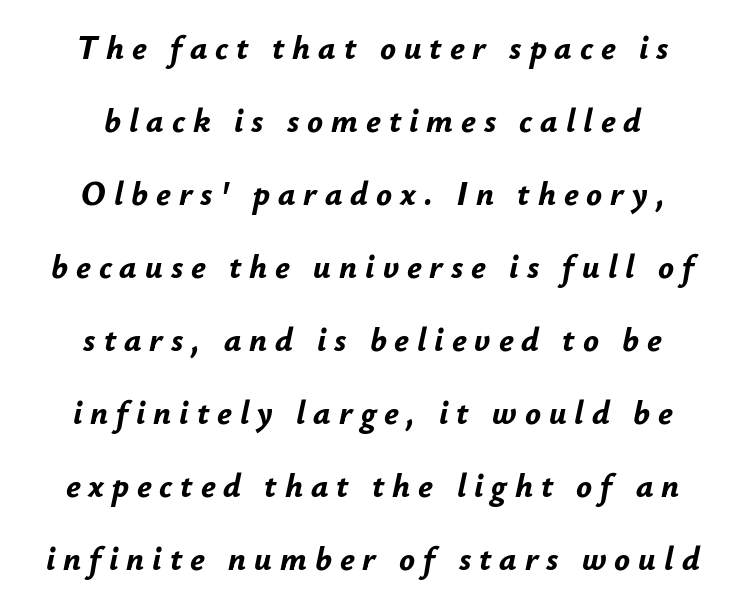
{"italic": "yes", "lean": "right", "slant_degrees": 12, "bold": "yes", "weight": "bold", "width": "normal", "stroke_contrast": "low", "x_height": "small", "monospaced": "no", "underline": "no", "align": "center", "line_spacing": "loose", "line_spacing_ratio": 2.21, "letter_spacing": "wide", "letter_spacing_em": 0.24, "glyph_px": 33}
